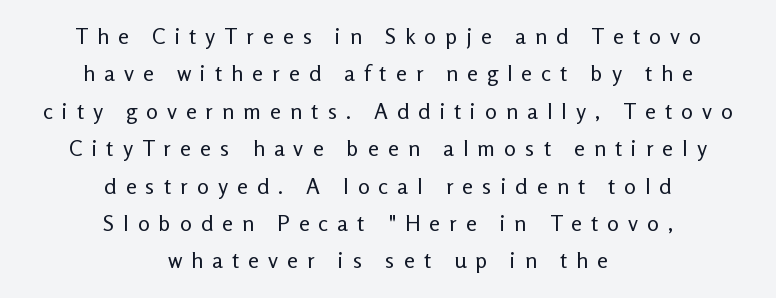
{"italic": "no", "bold": "no", "underline": "no", "align": "center", "line_spacing": "normal", "line_spacing_ratio": 1.7, "letter_spacing": "wide", "letter_spacing_em": 0.41, "glyph_px": 22}
